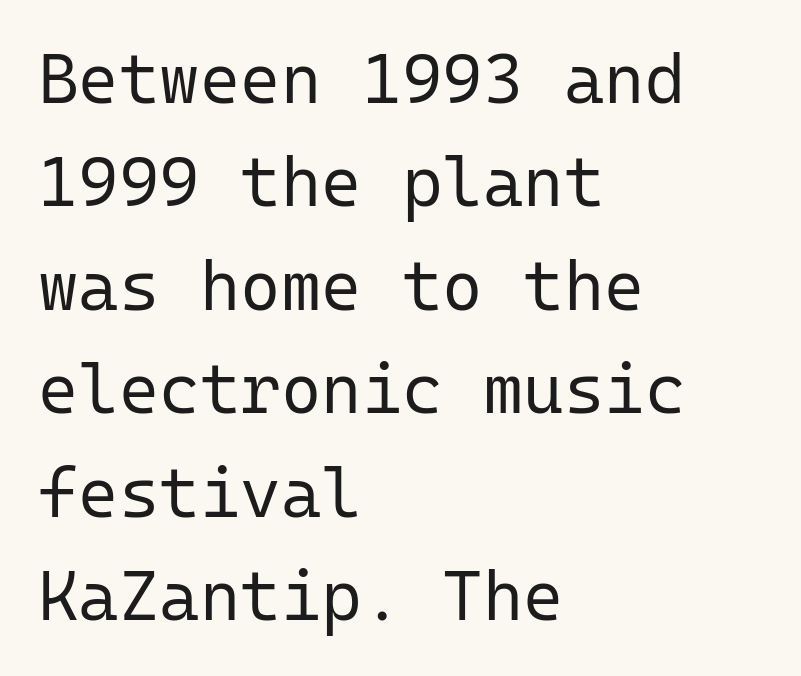
The image shows 69 px regular-weight sans-serif type, upright, monospaced; set left-aligned, normal line spacing (1.5x), normal letter spacing, not underlined; low stroke contrast and a medium x-height.
